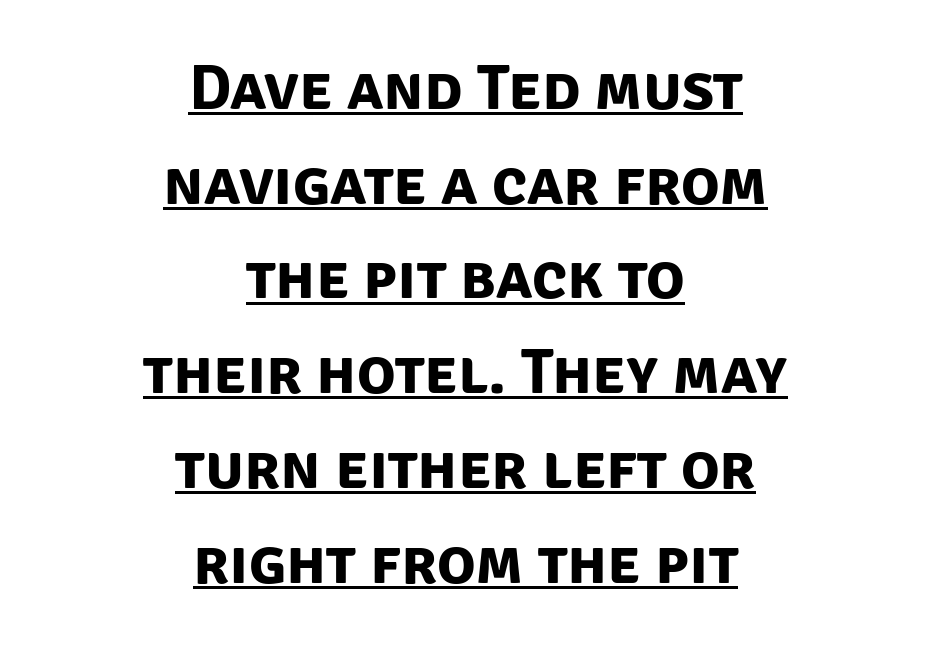
The image shows 64 px bold sans-serif type; set centered, normal line spacing (1.48x), normal letter spacing, underlined; low stroke contrast and a large x-height.
